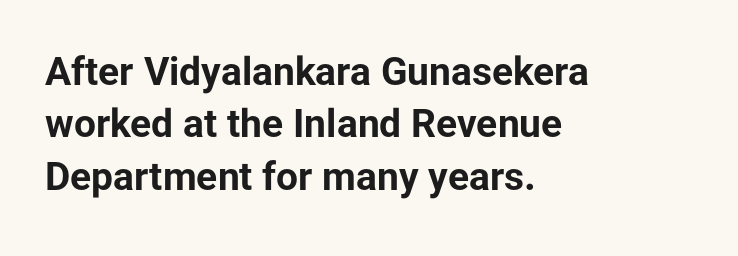
{"serif": "no", "italic": "no", "bold": "yes", "weight": "bold", "width": "normal", "stroke_contrast": "low", "x_height": "medium", "monospaced": "no", "underline": "no", "align": "left", "line_spacing": "normal", "line_spacing_ratio": 1.34, "letter_spacing": "normal", "letter_spacing_em": 0.0, "glyph_px": 39}
